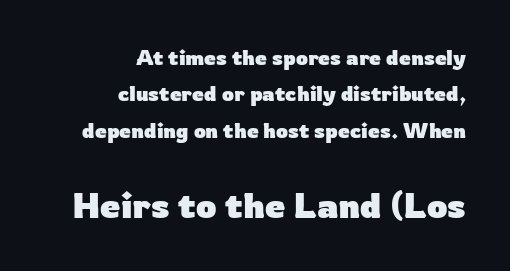
{"serif": "no", "italic": "no", "bold": "yes", "weight": "heavy", "width": "normal", "stroke_contrast": "low", "x_height": "medium", "monospaced": "no", "underline": "no", "align": "right", "line_spacing_ratio": 1.73, "letter_spacing": "normal", "letter_spacing_em": 0.0, "larger_block": "second", "size_ratio": 1.71, "glyph_px": 36}
